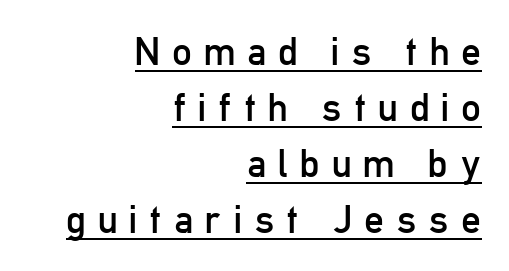
The image shows 39 px regular-weight, condensed sans-serif type, upright; set right-aligned, normal line spacing (1.44x), unusually wide letter spacing (+0.31 em), underlined; low stroke contrast and a medium x-height.
